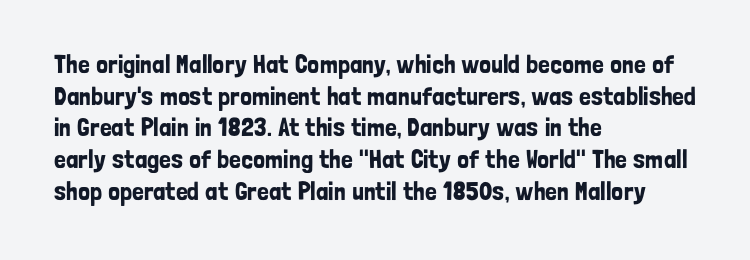
The lettering stays uniformly vertical, giving the passage a roman look. The baseline area is clear. The setting favours the left margin, as ordinary paragraphs usually do. These lines keep a tight, regular rhythm from letter to letter.
